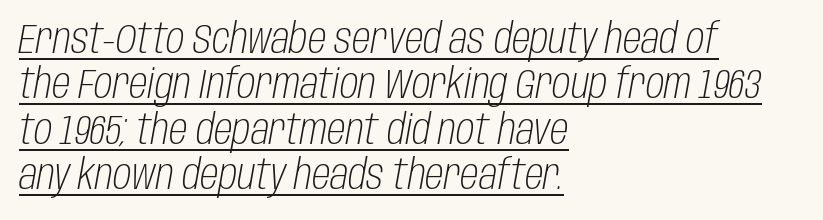
Short note: letters normally spaced. This sample is left-justified, so line endings fall wherever the words run out. A baseline rule has been typeset under these characters. Notice how descenders almost collide with the ascenders below — that's tight leading. Is the type heavy? It reads as light-to-regular instead. Note the varied advance widths — an 'i' is clearly narrower than an 'm'.
